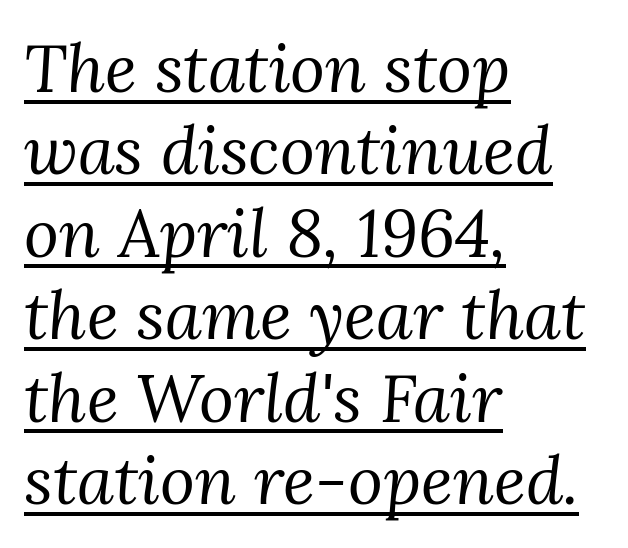
Q: Is the text bold? A: No.
Q: Is the text italic (slanted)? A: Yes, it leans right by about 3 degrees.
Q: Is the typeface a serif or a sans-serif typeface? A: Serif.
Q: Is the text underlined? A: Yes.
Q: How is the paragraph aligned? A: Left-aligned.
Q: Is the spacing between letters normal or unusually wide? A: Normal.
Q: Width (condensed, normal, or wide)? A: Normal.
Q: Stroke contrast? A: Medium.
Q: x-height? A: Medium.
Q: Monospaced? A: No.
